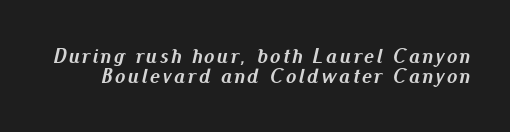
The image shows 21 px bold type, italic (leaning right); set tight line spacing (0.96x), not underlined.
